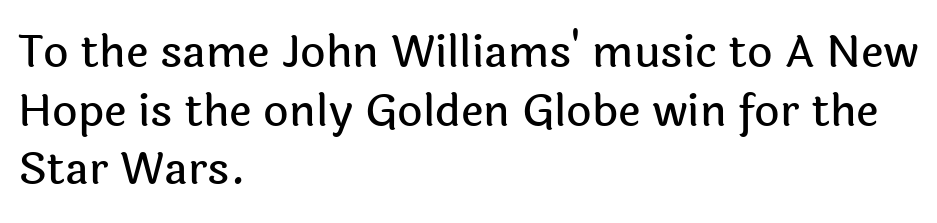
The image shows 44 px sans-serif type, upright; set left-aligned, normal line spacing (1.33x), normal letter spacing, not underlined; a medium x-height.
